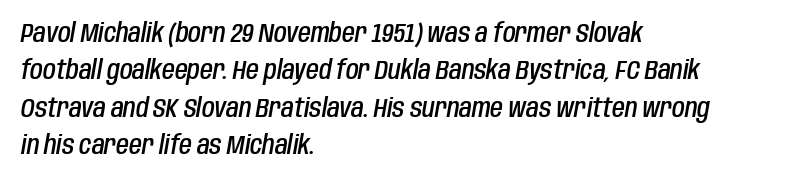
{"italic": "yes", "lean": "right", "slant_degrees": 10, "bold": "semi", "underline": "no", "align": "left", "line_spacing": "normal", "line_spacing_ratio": 1.44, "letter_spacing": "normal", "letter_spacing_em": 0.0, "glyph_px": 26}
